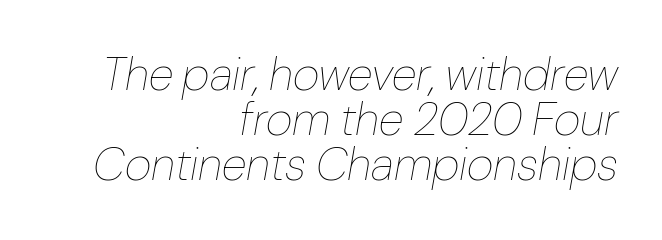
{"italic": "yes", "lean": "right", "slant_degrees": 10, "bold": "no", "weight": "thin", "width": "normal", "stroke_contrast": "low", "x_height": "medium", "monospaced": "no", "underline": "no", "align": "right", "line_spacing": "tight", "line_spacing_ratio": 0.98, "letter_spacing": "normal", "letter_spacing_em": 0.0, "glyph_px": 46}
